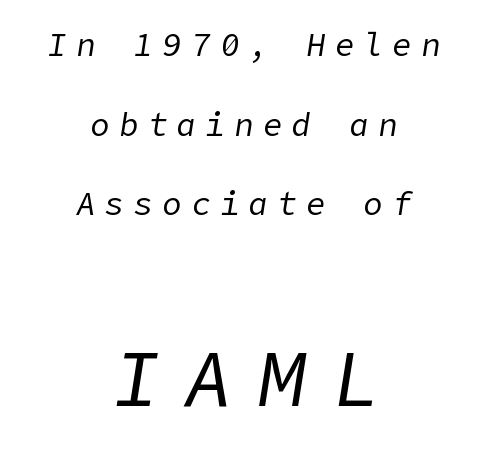
Q: Is the text bold? A: No.
Q: Is the text italic (slanted)? A: Yes, it leans right by about 9 degrees.
Q: Is the text underlined? A: No.
Q: How is the paragraph aligned? A: Centered.
Q: Is the spacing between letters normal or unusually wide? A: Unusually wide.
Q: Is the spacing between lines tight, normal or loose? A: Loose.
Q: Which block of text is set in a larger size, the first (top) or the second (bottom)? A: The second (bottom) one.
Q: Width (condensed, normal, or wide)? A: Normal.
Q: Stroke contrast? A: Low.
Q: x-height? A: Medium.
